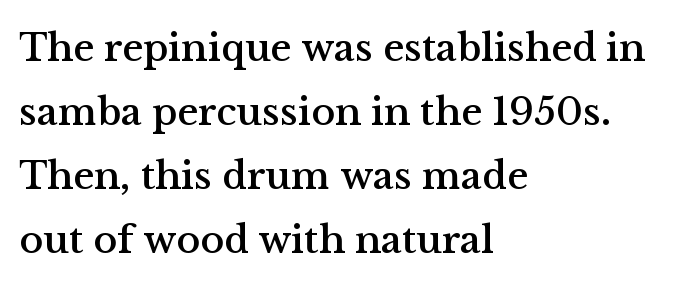
{"serif": "yes", "italic": "no", "width": "normal", "stroke_contrast": "medium", "x_height": "medium", "monospaced": "no", "underline": "no", "align": "left", "line_spacing": "normal", "line_spacing_ratio": 1.6, "letter_spacing": "normal", "letter_spacing_em": 0.0, "glyph_px": 40}
